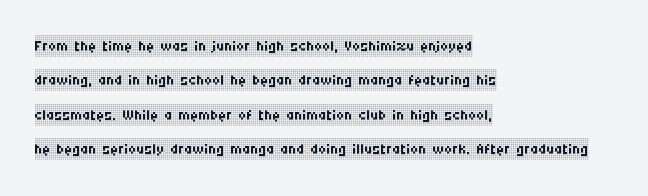
Q: Is the text bold? A: No.
Q: Is the text italic (slanted)? A: No, it is upright.
Q: Is the text underlined? A: No.
Q: How is the paragraph aligned? A: Left-aligned.
Q: Is the spacing between letters normal or unusually wide? A: Normal.
Q: Is the spacing between lines tight, normal or loose? A: Normal.
